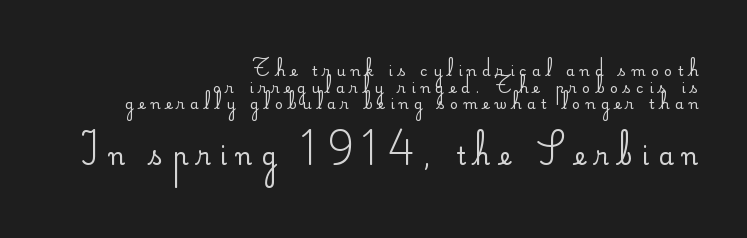
{"italic": "no", "bold": "no", "underline": "no", "align": "right", "line_spacing_ratio": 1.19, "letter_spacing": "wide", "letter_spacing_em": 0.38, "larger_block": "second", "size_ratio": 1.71, "glyph_px": 24}
